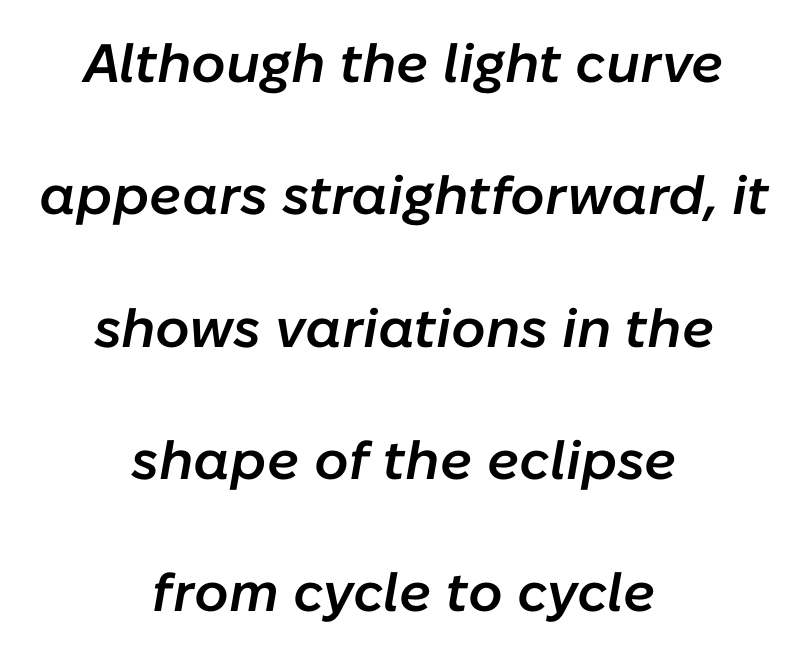
{"italic": "yes", "lean": "right", "slant_degrees": 10, "bold": "semi", "weight": "semibold", "width": "normal", "stroke_contrast": "low", "x_height": "medium", "monospaced": "no", "underline": "no", "align": "center", "line_spacing": "loose", "line_spacing_ratio": 2.45, "letter_spacing": "normal", "letter_spacing_em": 0.0, "glyph_px": 54}
